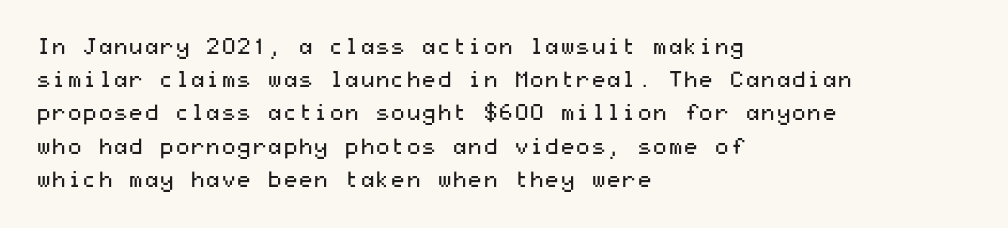
{"italic": "no", "bold": "no", "underline": "no", "align": "left", "line_spacing": "normal", "line_spacing_ratio": 1.51, "letter_spacing": "normal", "letter_spacing_em": 0.0, "glyph_px": 22}
